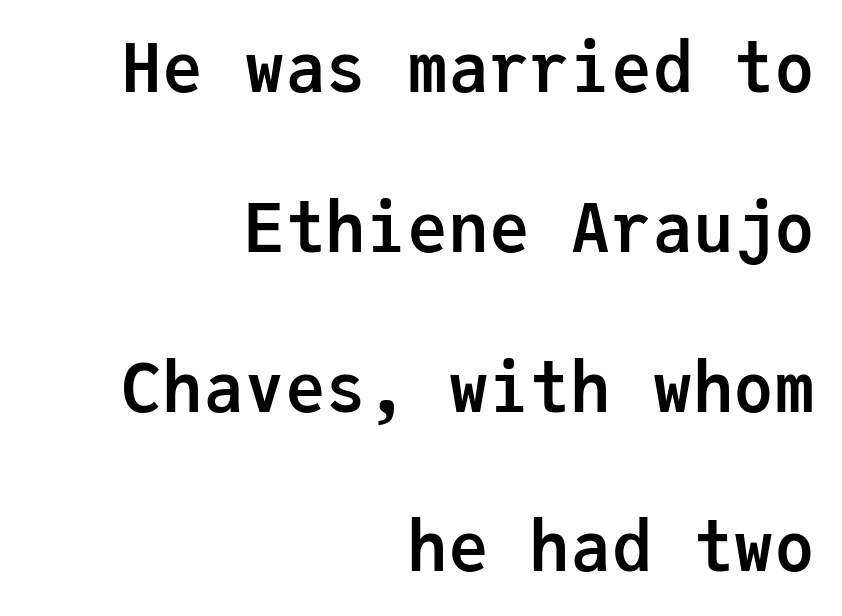
Q: Is the text bold? A: Yes.
Q: Is the text italic (slanted)? A: No, it is upright.
Q: Is the typeface a serif or a sans-serif typeface? A: Sans-serif.
Q: Is the text underlined? A: No.
Q: How is the paragraph aligned? A: Right-aligned.
Q: Is the spacing between letters normal or unusually wide? A: Normal.
Q: Is the spacing between lines tight, normal or loose? A: Loose.
Q: Width (condensed, normal, or wide)? A: Normal.
Q: Stroke contrast? A: Low.
Q: x-height? A: Medium.
Q: Monospaced? A: Yes.
